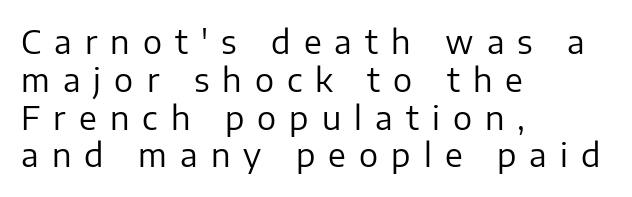
The image shows 32 px regular-weight sans-serif type, upright; set left-aligned, line spacing 1.18x, unusually wide letter spacing (+0.41 em), not underlined; low stroke contrast and a medium x-height.
